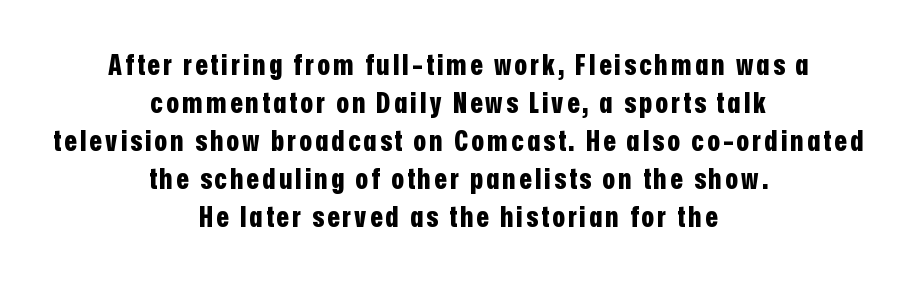
Posture: straight, roman, zero tilt. The rendering uses natural spacing where letterforms have individual widths. Serif or sans? Sans — the stroke terminals are bare. On the weight axis this lands at bold, roughly 700. Teacher's note: observe the equal gaps on both sides — that is centered alignment. Normally led — the rows are evenly, conventionally spaced.
